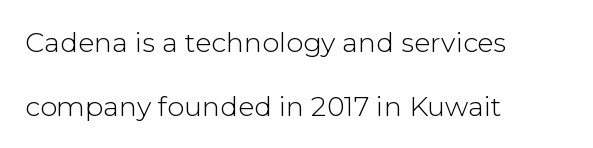
Q: Is the text bold? A: No.
Q: Is the text italic (slanted)? A: No, it is upright.
Q: Is the text underlined? A: No.
Q: How is the paragraph aligned? A: Left-aligned.
Q: Is the spacing between letters normal or unusually wide? A: Normal.
Q: Is the spacing between lines tight, normal or loose? A: Loose.
